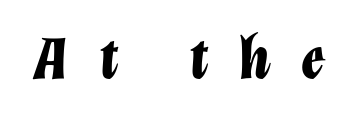
Q: Is the text bold? A: Yes.
Q: Is the text italic (slanted)? A: Yes, it leans right by about 12 degrees.
Q: Is the text underlined? A: No.
Q: Is the spacing between letters normal or unusually wide? A: Unusually wide.
Q: Width (condensed, normal, or wide)? A: Normal.
Q: Stroke contrast? A: Low.
Q: x-height? A: Medium.
Q: Monospaced? A: No.
